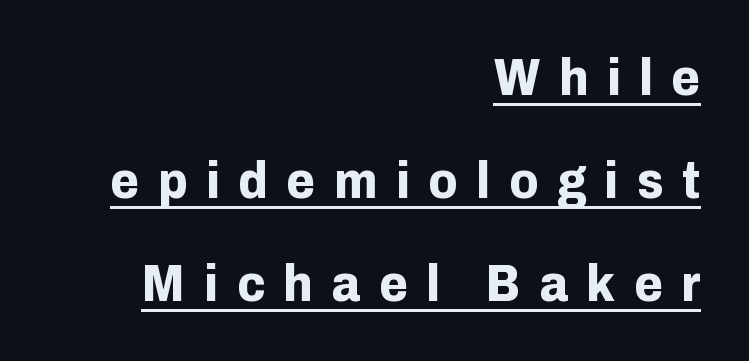
{"serif": "no", "italic": "no", "bold": "yes", "weight": "bold", "width": "normal", "stroke_contrast": "low", "x_height": "medium", "monospaced": "no", "underline": "yes", "align": "right", "line_spacing": "loose", "line_spacing_ratio": 1.98, "letter_spacing": "wide", "letter_spacing_em": 0.36, "glyph_px": 52}
